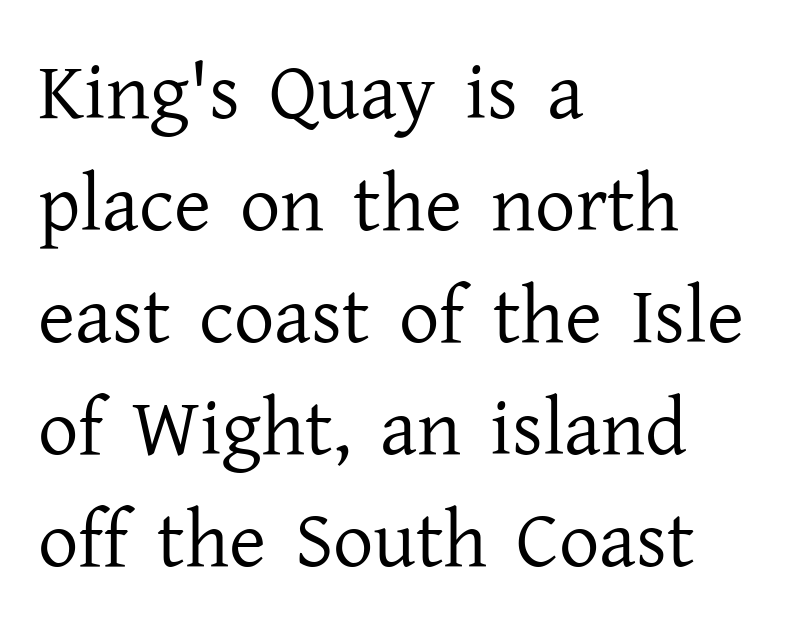
{"serif": "yes", "italic": "no", "bold": "no", "weight": "regular", "width": "normal", "stroke_contrast": "low", "x_height": "medium", "monospaced": "no", "underline": "no", "align": "left", "line_spacing": "normal", "line_spacing_ratio": 1.4, "letter_spacing": "normal", "letter_spacing_em": 0.0, "glyph_px": 80}
